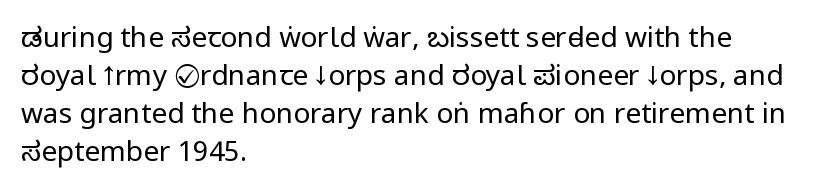
Q: Is the text bold? A: No.
Q: Is the text italic (slanted)? A: No, it is upright.
Q: Is the typeface a serif or a sans-serif typeface? A: Sans-serif.
Q: Is the text underlined? A: No.
Q: How is the paragraph aligned? A: Left-aligned.
Q: Is the spacing between letters normal or unusually wide? A: Normal.
Q: Is the spacing between lines tight, normal or loose? A: Normal.
Q: Width (condensed, normal, or wide)? A: Condensed.
Q: Stroke contrast? A: Low.
Q: x-height? A: Large.
Q: Monospaced? A: No.
